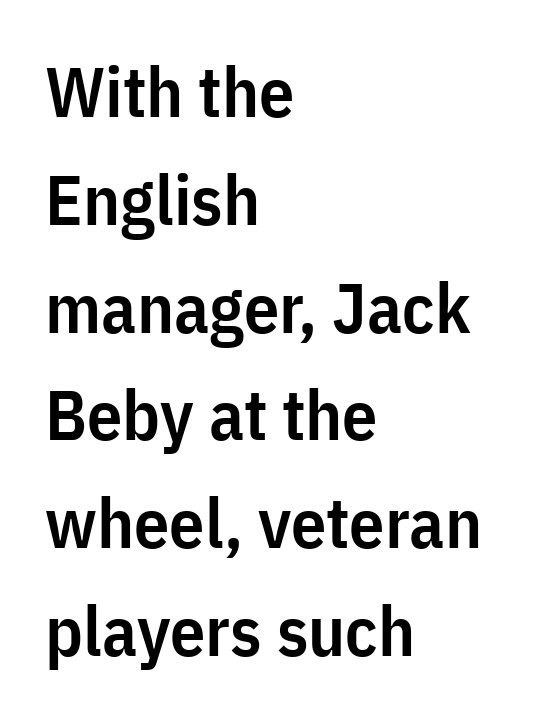
{"serif": "no", "italic": "no", "bold": "semi", "weight": "semibold", "width": "condensed", "stroke_contrast": "low", "x_height": "medium", "monospaced": "no", "underline": "no", "align": "left", "line_spacing": "normal", "line_spacing_ratio": 1.54, "letter_spacing": "normal", "letter_spacing_em": 0.0, "glyph_px": 70}
